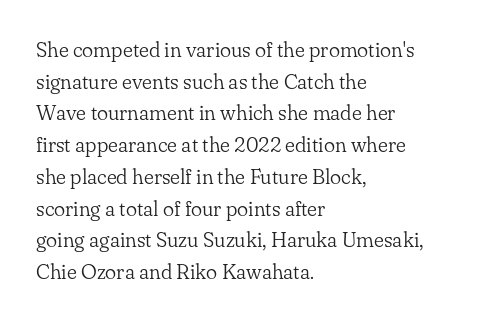
The image shows 21 px text type, upright; set left-aligned, normal line spacing (1.51x), normal letter spacing, not underlined.
